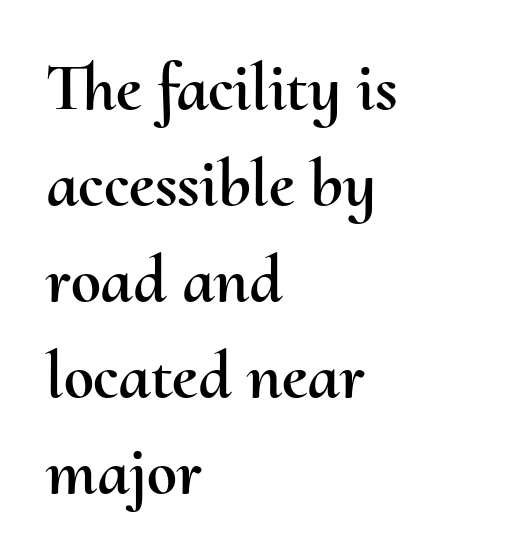
Q: Is the text italic (slanted)? A: No, it is upright.
Q: Is the text underlined? A: No.
Q: How is the paragraph aligned? A: Left-aligned.
Q: Is the spacing between letters normal or unusually wide? A: Normal.
Q: Is the spacing between lines tight, normal or loose? A: Normal.
Q: Width (condensed, normal, or wide)? A: Normal.
Q: Stroke contrast? A: Medium.
Q: x-height? A: Small.
Q: Monospaced? A: No.
